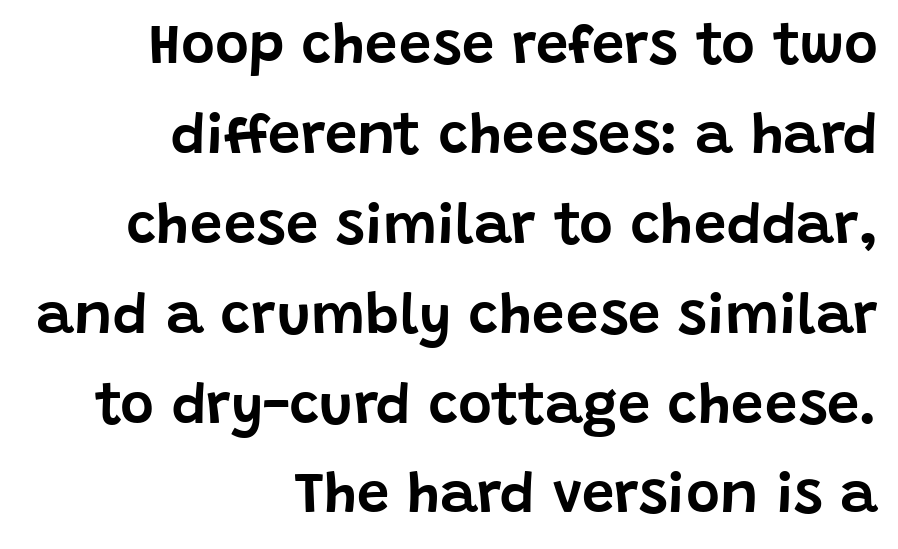
Rendered with straight, roman letterforms. Students, note that the glyphs here touch the page at normal intervals. Line ends are locked; line starts wander. The gap between lines stays unmarked. This sample has the flowing, uneven cadence of proportional lettering. The designer went with a sans here, leaving each stem footless.
